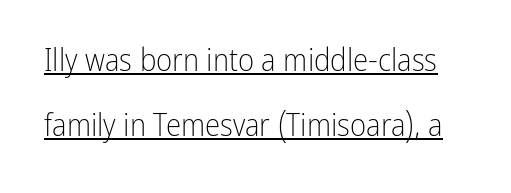
The image shows 31 px light, condensed sans-serif type, upright; set loose line spacing (2.1x), normal letter spacing, underlined; low stroke contrast and a medium x-height.
